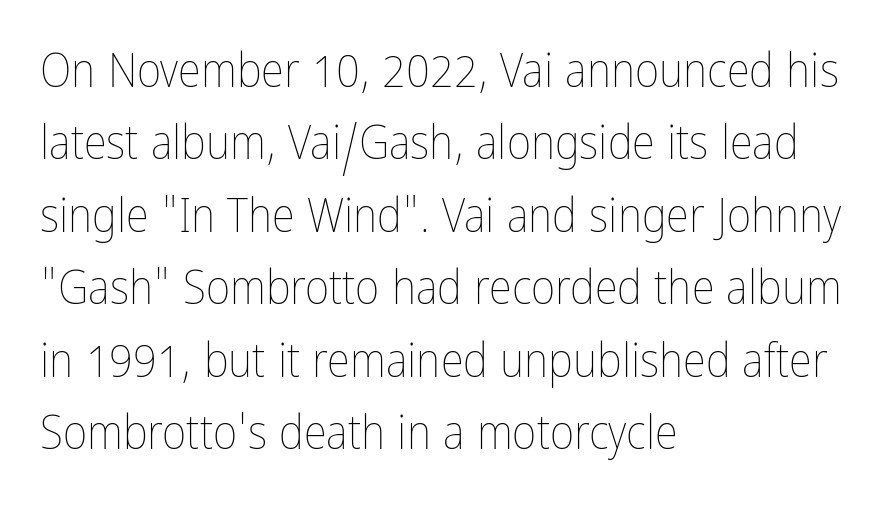
{"italic": "no", "bold": "no", "weight": "thin", "width": "condensed", "stroke_contrast": "low", "x_height": "medium", "monospaced": "no", "underline": "no", "align": "left", "line_spacing": "normal", "line_spacing_ratio": 1.54, "letter_spacing": "normal", "letter_spacing_em": 0.0, "glyph_px": 47}
